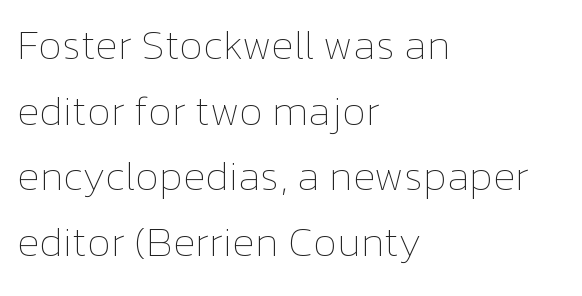
The image shows 42 px thin type, upright; set left-aligned, normal line spacing (1.56x), normal letter spacing, not underlined; low stroke contrast and a medium x-height.
